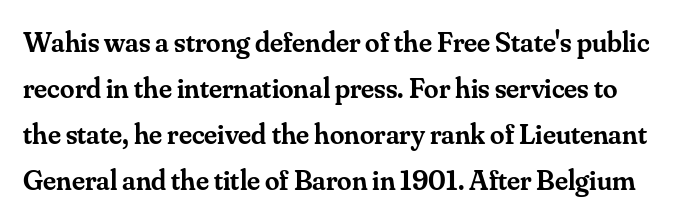
Q: Is the text bold? A: Semi-bold.
Q: Is the text italic (slanted)? A: No, it is upright.
Q: Is the typeface a serif or a sans-serif typeface? A: Serif.
Q: Is the text underlined? A: No.
Q: Is the spacing between letters normal or unusually wide? A: Normal.
Q: Is the spacing between lines tight, normal or loose? A: Normal.
Q: Width (condensed, normal, or wide)? A: Normal.
Q: Stroke contrast? A: Medium.
Q: x-height? A: Small.
Q: Monospaced? A: No.
